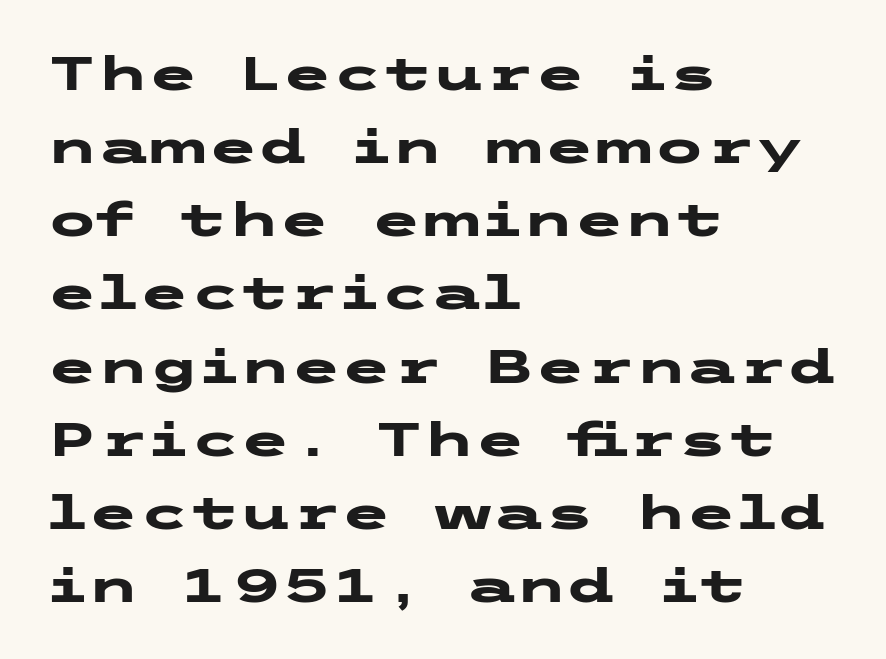
Notice how descenders clear the ascenders below comfortably — that's standard leading. Descender tails drop into unmarked territory. Inter-character spacing is left at the font's built-in metrics. It's the straight-up-and-down kind of type. The paragraph has a hard left edge and a soft right edge. In terms of letterform style, serifs are entirely absent.
